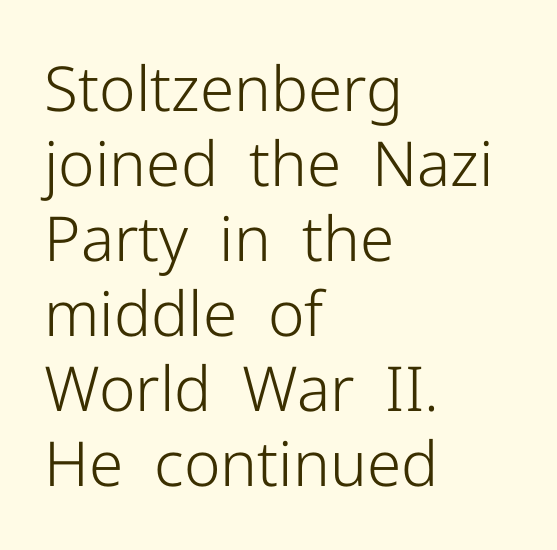
Q: Is the text bold? A: No.
Q: Is the text italic (slanted)? A: No, it is upright.
Q: Is the typeface a serif or a sans-serif typeface? A: Sans-serif.
Q: Is the text underlined? A: No.
Q: How is the paragraph aligned? A: Left-aligned.
Q: Is the spacing between letters normal or unusually wide? A: Normal.
Q: Width (condensed, normal, or wide)? A: Normal.
Q: Stroke contrast? A: Low.
Q: x-height? A: Medium.
Q: Monospaced? A: No.
